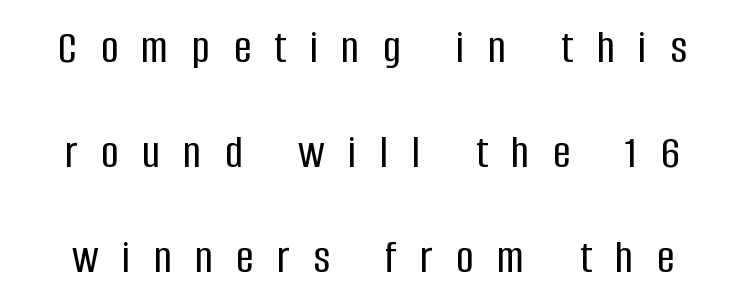
Every character sits straight up, as roman type does. Type style note: lacks serifs. The passage shown stacks its lines with a broad gap. The baseline area is clear. Character widths vary here, with narrow letters taking less room than wide ones. The passage shown has open, widely tracked lettering throughout.
